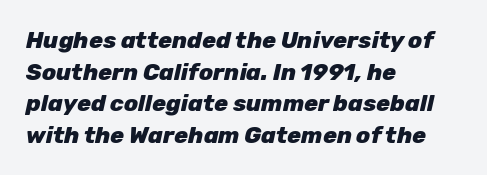
{"italic": "yes", "lean": "right", "slant_degrees": 12, "bold": "yes", "underline": "no", "align": "left", "line_spacing": "normal", "line_spacing_ratio": 1.37, "letter_spacing": "normal", "letter_spacing_em": 0.0, "glyph_px": 23}
